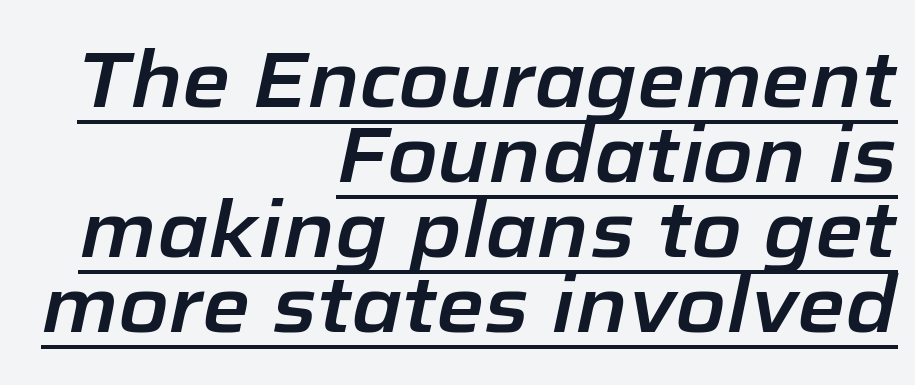
The type is set solid horizontally, with unmodified tracking. You can tell it's italic because the verticals aren't actually vertical. One glance says dense: line gaps are narrower than usual. Students, observe the line beneath the letters — that is underlining. A flush-right, rag-left setting is used for this passage.
